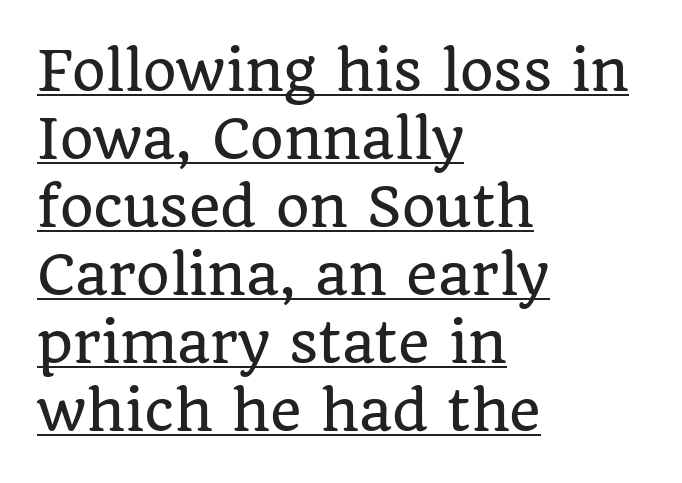
You can see a thin bar hugging the bottom of the glyphs. Ordinary non-slanted type is in use. Casual observation: everything's shoved over to the left. This sample has the flowing, uneven cadence of proportional lettering. Baseline-to-baseline distance is the conventional proportion of letter height.
